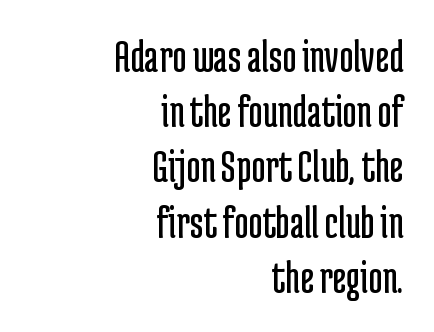
{"serif": "no", "italic": "no", "bold": "no", "weight": "regular", "width": "condensed", "stroke_contrast": "low", "x_height": "medium", "monospaced": "no", "underline": "no", "align": "right", "line_spacing": "tight", "line_spacing_ratio": 1.15, "letter_spacing": "normal", "letter_spacing_em": 0.0, "glyph_px": 48}
